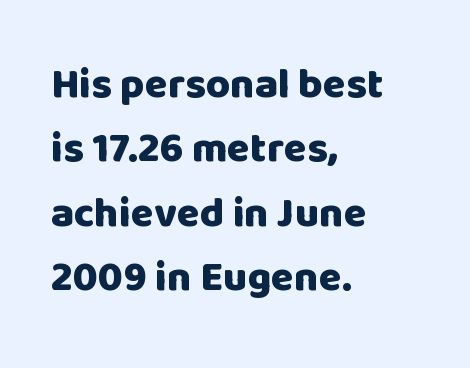
{"serif": "no", "italic": "no", "bold": "yes", "weight": "heavy", "width": "normal", "stroke_contrast": "low", "x_height": "large", "monospaced": "no", "underline": "no", "align": "left", "line_spacing": "normal", "line_spacing_ratio": 1.53, "letter_spacing": "normal", "letter_spacing_em": 0.0, "glyph_px": 42}
